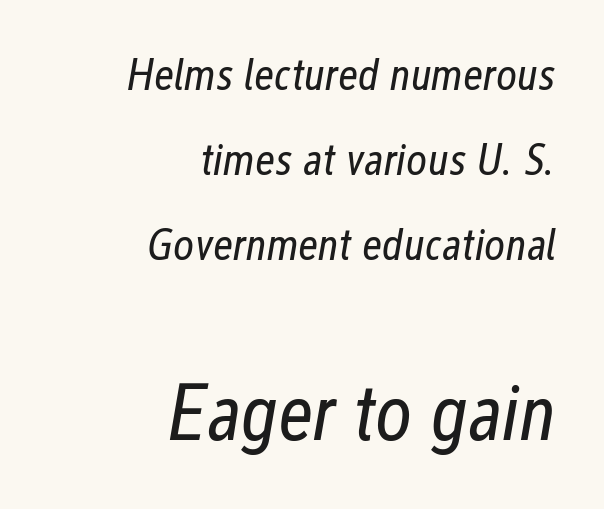
A light-to-regular cut is what we see here. The lines in this sample share a right terminus and differ only in where they begin. The whole block is typeset with a tilt. Here the glyphs are tracked normally, forming tight word shapes. The more generous point size was reserved for the lower chunk. The space directly below the letters is spotless.
